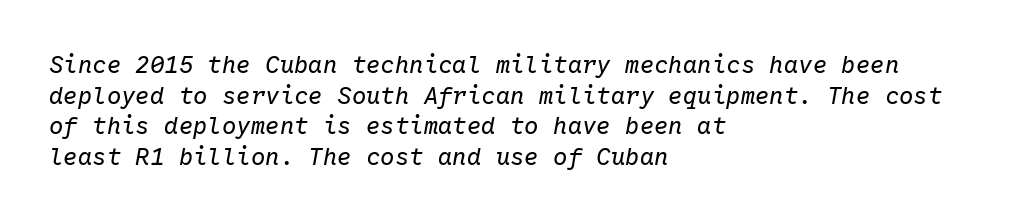
Tall strokes in this sample are angled rather than plumb. One glance says typical: line gaps are just what's usual. This rendering uses left alignment, leaving the right contour irregular. The cut favours lightness, reaching ordinary text weight at its darkest. Descenders hang freely into open space. Standard letterfit; no display-style spreading of the glyphs.
